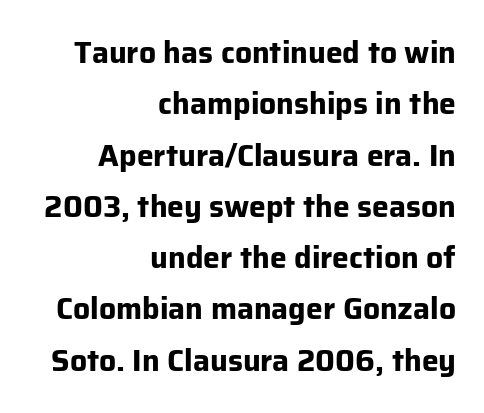
The image shows 30 px bold sans-serif type, upright; set right-aligned, line spacing 1.71x, normal letter spacing, not underlined; low stroke contrast and a medium x-height.
